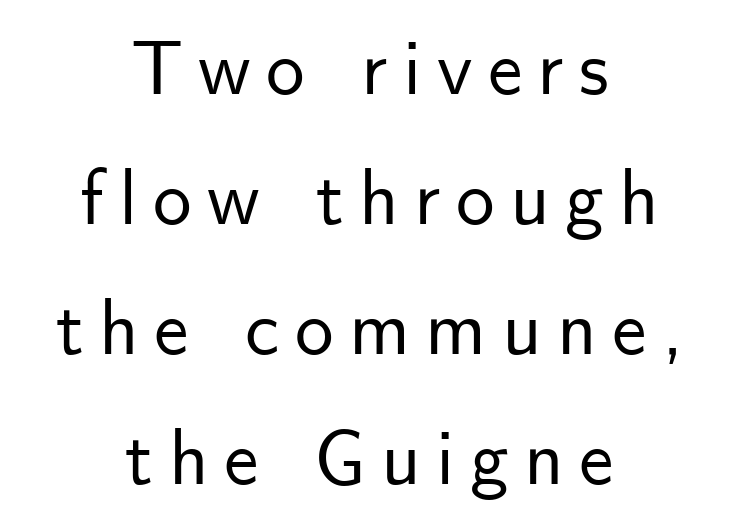
Q: Is the text italic (slanted)? A: No, it is upright.
Q: Is the typeface a serif or a sans-serif typeface? A: Sans-serif.
Q: Is the text underlined? A: No.
Q: How is the paragraph aligned? A: Centered.
Q: Is the spacing between letters normal or unusually wide? A: Unusually wide.
Q: Is the spacing between lines tight, normal or loose? A: Normal.
Q: Width (condensed, normal, or wide)? A: Normal.
Q: Stroke contrast? A: Low.
Q: x-height? A: Small.
Q: Monospaced? A: No.
